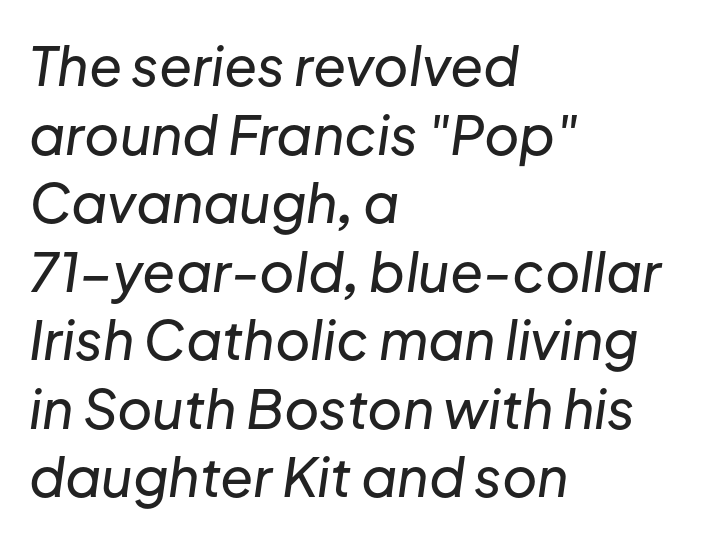
{"italic": "yes", "lean": "right", "slant_degrees": 8, "width": "normal", "stroke_contrast": "low", "x_height": "medium", "monospaced": "no", "underline": "no", "align": "left", "line_spacing": "normal", "line_spacing_ratio": 1.27, "letter_spacing": "normal", "letter_spacing_em": 0.0, "glyph_px": 54}
